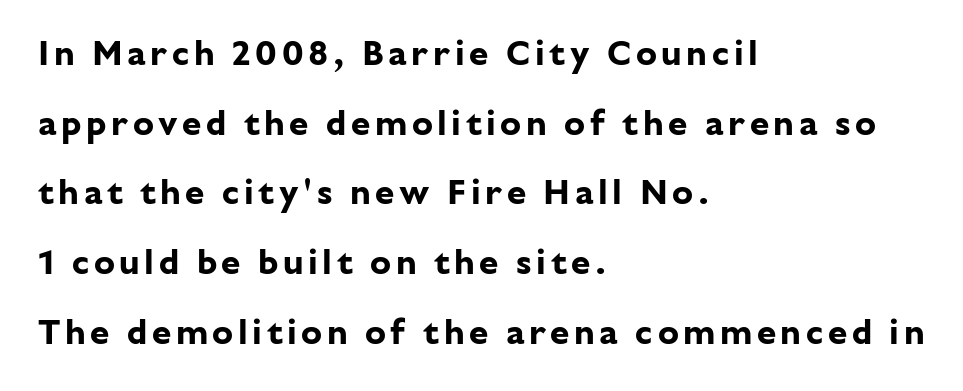
The image shows 35 px bold sans-serif type, upright; set left-aligned, loose line spacing (1.99x), not underlined; low stroke contrast and a medium x-height.
